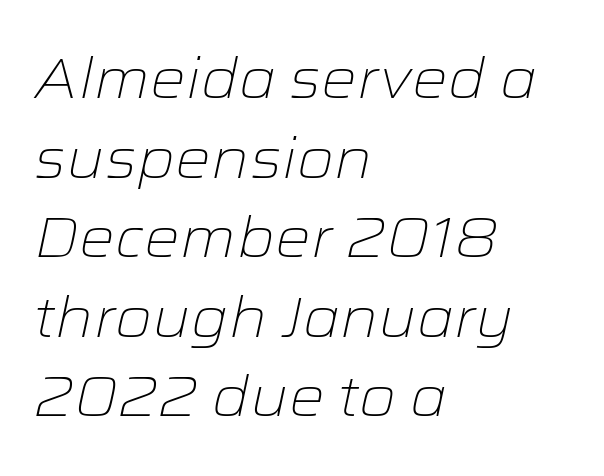
The image shows 56 px light, wide type, italic (leaning right); set left-aligned, normal line spacing (1.42x), normal letter spacing, not underlined; low stroke contrast and a medium x-height.
